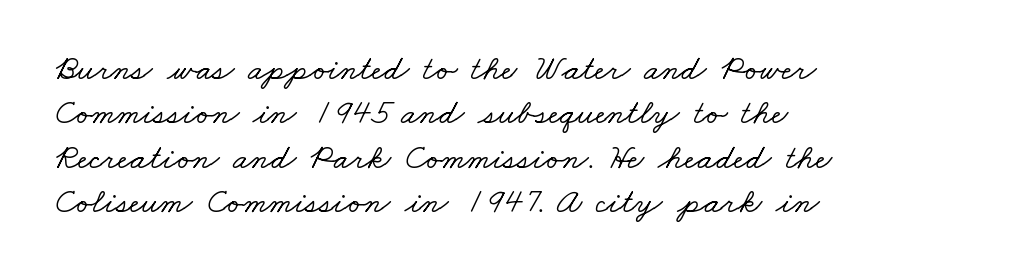
Q: Is the typeface a serif or a sans-serif typeface? A: Serif.
Q: Is the text underlined? A: No.
Q: How is the paragraph aligned? A: Left-aligned.
Q: Is the spacing between letters normal or unusually wide? A: Normal.
Q: Is the spacing between lines tight, normal or loose? A: Normal.
Q: Width (condensed, normal, or wide)? A: Wide.
Q: Stroke contrast? A: Low.
Q: x-height? A: Small.
Q: Monospaced? A: No.
